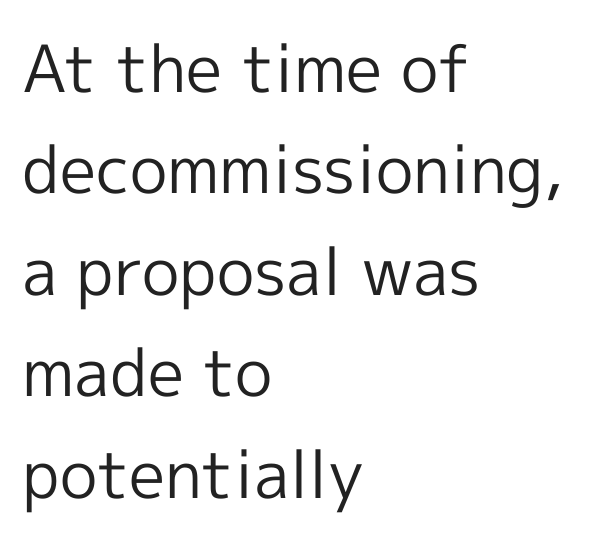
Q: Is the text bold? A: No.
Q: Is the text italic (slanted)? A: No, it is upright.
Q: Is the typeface a serif or a sans-serif typeface? A: Sans-serif.
Q: Is the text underlined? A: No.
Q: How is the paragraph aligned? A: Left-aligned.
Q: Is the spacing between letters normal or unusually wide? A: Normal.
Q: Is the spacing between lines tight, normal or loose? A: Normal.
Q: Width (condensed, normal, or wide)? A: Normal.
Q: x-height? A: Medium.
Q: Monospaced? A: No.
